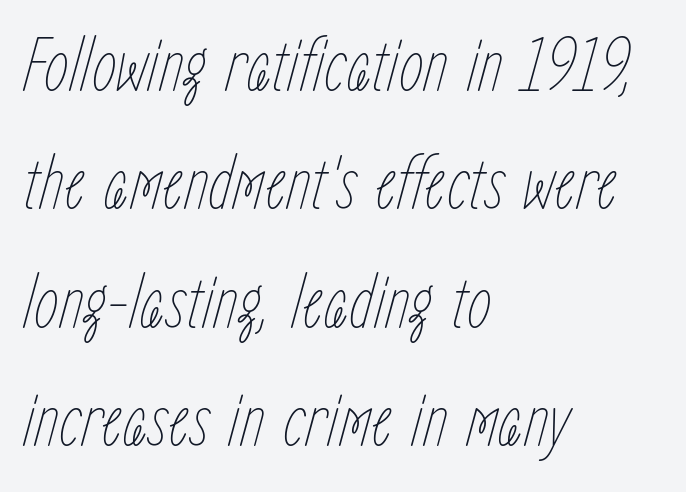
Check under the words: just untouched page. The compositor pushed each line to the left boundary. Unbolded letterforms with no extra heft. The gaps between neighbouring characters are ordinary and unremarkable. How would I describe the line gaps? Plain and ordinary. In terms of posture, this sample is oblique.
